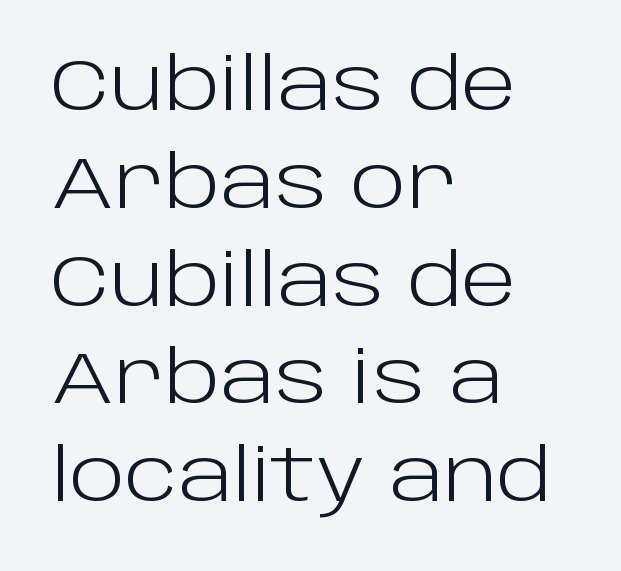
This is not heavy type; no bold has been used. Type without underlining. The face used here is a sans, in the tradition of grotesques and geometrics. Which margin do the lines hug? The left one — the right edge is uneven. Whoever set this chose a conventional vertical rhythm. A typesetter would call this proportional, since set widths differ per character.
